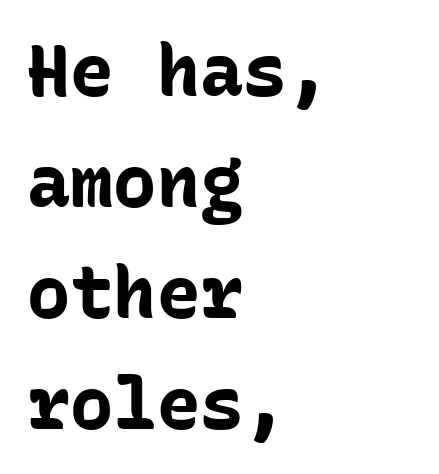
The image shows 72 px bold sans-serif type, upright, monospaced; set left-aligned, normal line spacing (1.54x), normal letter spacing, not underlined; low stroke contrast and a medium x-height.
